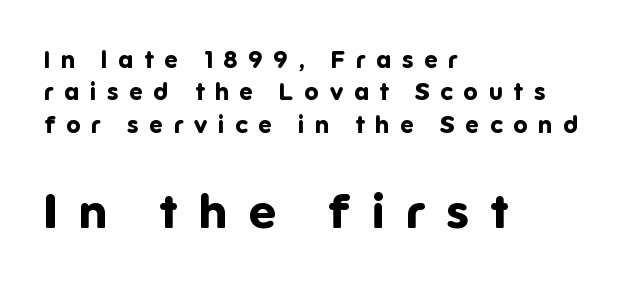
Q: Is the text bold? A: Yes.
Q: Is the text italic (slanted)? A: No, it is upright.
Q: Is the typeface a serif or a sans-serif typeface? A: Sans-serif.
Q: Is the text underlined? A: No.
Q: How is the paragraph aligned? A: Left-aligned.
Q: Is the spacing between letters normal or unusually wide? A: Unusually wide.
Q: Is the spacing between lines tight, normal or loose? A: Normal.
Q: Which block of text is set in a larger size, the first (top) or the second (bottom)? A: The second (bottom) one.
Q: Width (condensed, normal, or wide)? A: Normal.
Q: Stroke contrast? A: Low.
Q: x-height? A: Medium.
Q: Monospaced? A: No.
